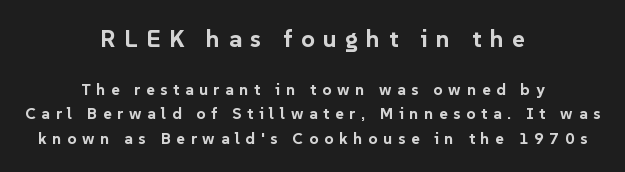
Summary of weight: heavy, a full bold. The composition opens big and finishes small. Short note: letters widely spaced. Vertical strokes here are truly vertical.
